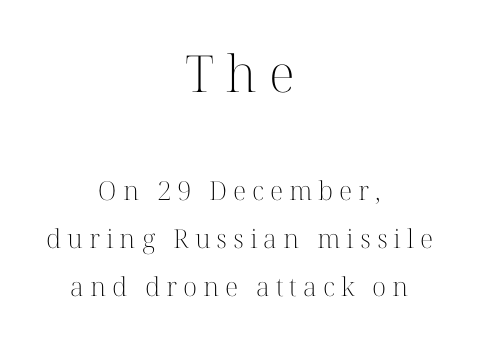
Q: Is the text bold? A: No.
Q: Is the text italic (slanted)? A: No, it is upright.
Q: Is the typeface a serif or a sans-serif typeface? A: Serif.
Q: Is the text underlined? A: No.
Q: How is the paragraph aligned? A: Centered.
Q: Is the spacing between letters normal or unusually wide? A: Unusually wide.
Q: Which block of text is set in a larger size, the first (top) or the second (bottom)? A: The first (top) one.
Q: Width (condensed, normal, or wide)? A: Normal.
Q: Stroke contrast? A: High.
Q: x-height? A: Medium.
Q: Monospaced? A: No.
